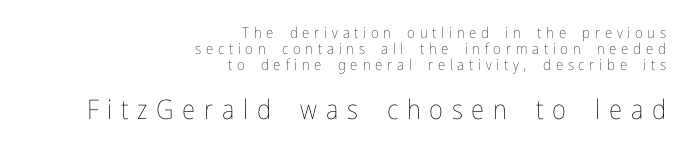
{"italic": "no", "bold": "no", "underline": "no", "align": "right", "line_spacing": "tight", "line_spacing_ratio": 1.06, "letter_spacing": "wide", "letter_spacing_em": 0.32, "larger_block": "second", "size_ratio": 1.8, "glyph_px": 27}
